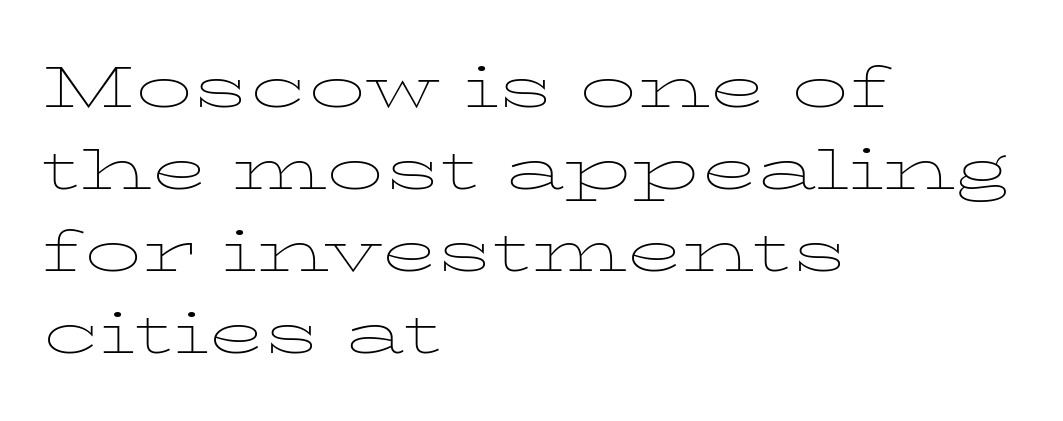
{"serif": "yes", "italic": "no", "bold": "no", "weight": "thin", "width": "wide", "stroke_contrast": "low", "x_height": "medium", "monospaced": "no", "underline": "no", "align": "left", "line_spacing": "normal", "line_spacing_ratio": 1.44, "letter_spacing": "normal", "letter_spacing_em": 0.0, "glyph_px": 57}
